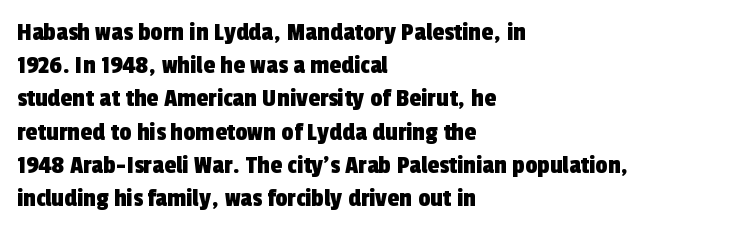
Q: Is the text underlined? A: No.
Q: How is the paragraph aligned? A: Left-aligned.
Q: Is the spacing between letters normal or unusually wide? A: Normal.
